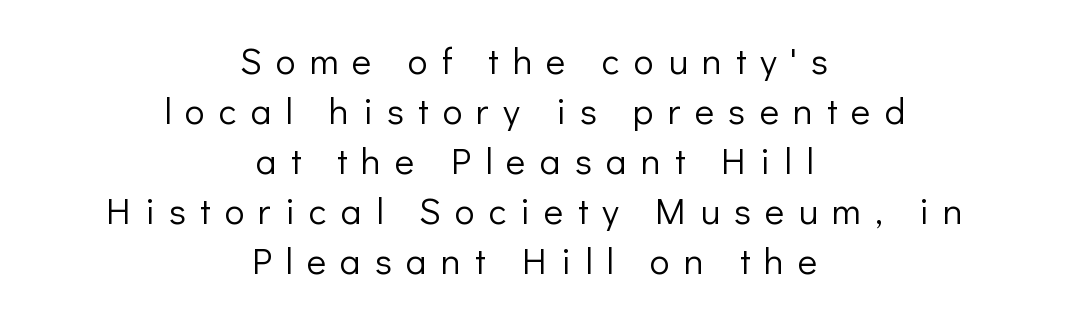
Q: Is the text bold? A: No.
Q: Is the text italic (slanted)? A: No, it is upright.
Q: Is the typeface a serif or a sans-serif typeface? A: Sans-serif.
Q: Is the text underlined? A: No.
Q: How is the paragraph aligned? A: Centered.
Q: Is the spacing between letters normal or unusually wide? A: Unusually wide.
Q: Is the spacing between lines tight, normal or loose? A: Normal.
Q: Width (condensed, normal, or wide)? A: Normal.
Q: Stroke contrast? A: Low.
Q: x-height? A: Medium.
Q: Monospaced? A: No.
